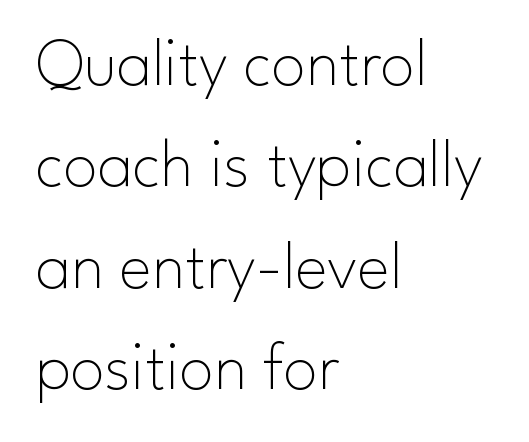
{"serif": "no", "italic": "no", "bold": "no", "weight": "thin", "width": "normal", "stroke_contrast": "low", "x_height": "small", "monospaced": "no", "underline": "no", "align": "left", "line_spacing": "normal", "line_spacing_ratio": 1.47, "letter_spacing": "normal", "letter_spacing_em": 0.0, "glyph_px": 69}
